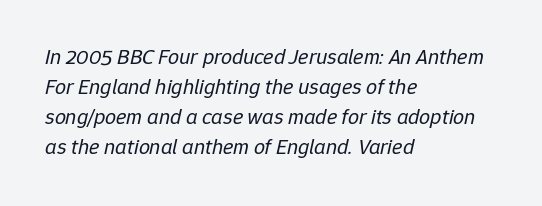
The rendering anchors every line to the left-hand side. Nothing unusual about the tracking: characters are spaced as the font intends. Each row of text sits above clean, open space. When letters slant like this, we call the style italic. The lines sit at an ordinary, default distance from one another. Weight: not bold — regular or lighter.
